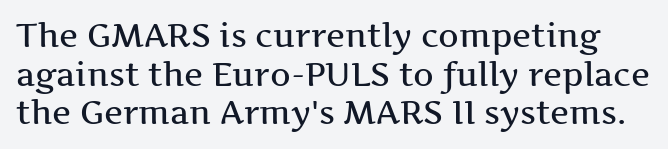
The image shows 32 px wide serif type, upright; set line spacing 1.21x, normal letter spacing, not underlined; medium stroke contrast and a medium x-height.
